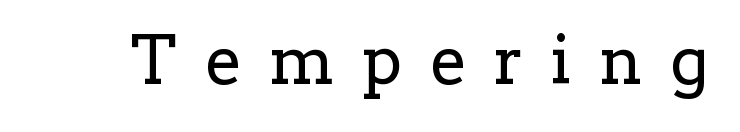
Q: Is the text bold? A: No.
Q: Is the text italic (slanted)? A: No, it is upright.
Q: Is the typeface a serif or a sans-serif typeface? A: Serif.
Q: Is the text underlined? A: No.
Q: Is the spacing between letters normal or unusually wide? A: Unusually wide.
Q: Width (condensed, normal, or wide)? A: Normal.
Q: Stroke contrast? A: Low.
Q: x-height? A: Medium.
Q: Monospaced? A: No.
